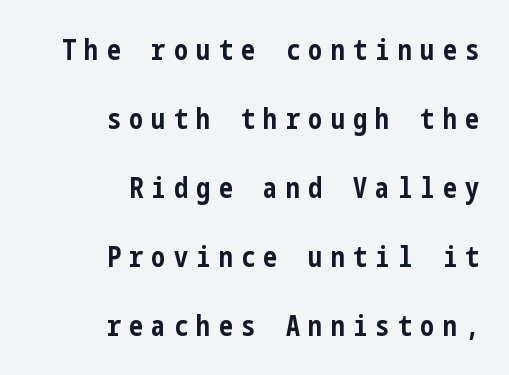
Type style note: lacks serifs. The strokes are fattened all the way to bold. In terms of posture, this sample is upright. Typeset ragged left — the right edge is the straight one.
